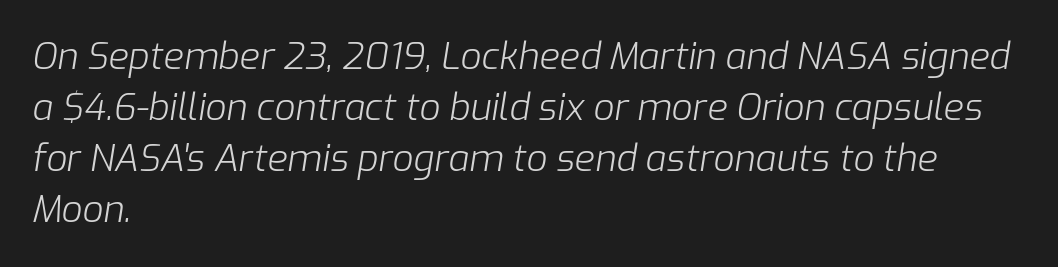
Q: Is the text bold? A: No.
Q: Is the text italic (slanted)? A: Yes, it leans right by about 9 degrees.
Q: Is the text underlined? A: No.
Q: How is the paragraph aligned? A: Left-aligned.
Q: Is the spacing between letters normal or unusually wide? A: Normal.
Q: Is the spacing between lines tight, normal or loose? A: Normal.
Q: Width (condensed, normal, or wide)? A: Normal.
Q: Stroke contrast? A: Low.
Q: x-height? A: Medium.
Q: Monospaced? A: No.
